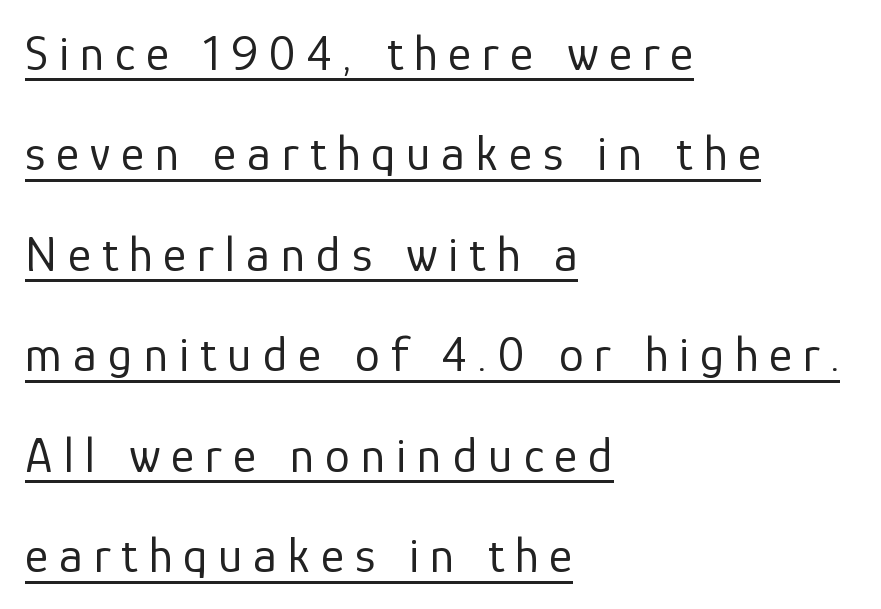
The image shows 50 px regular-weight sans-serif type, upright; set left-aligned, loose line spacing (2.01x), unusually wide letter spacing (+0.22 em), underlined; low stroke contrast and a medium x-height.
